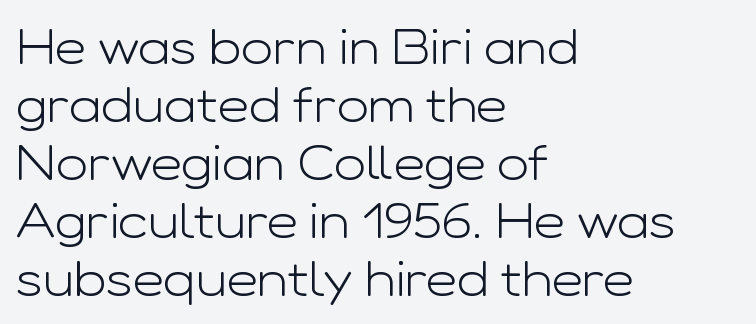
The strokes are not fattened; the text isn't bold. Character widths vary here, with narrow letters taking less room than wide ones. The typography opts for an upright posture over an oblique one. Descender tails drop into unmarked territory. Glyph-to-glyph distance matches everyday printed text. Visually the block forms a straight wall on the left and a jagged coastline on the right.
